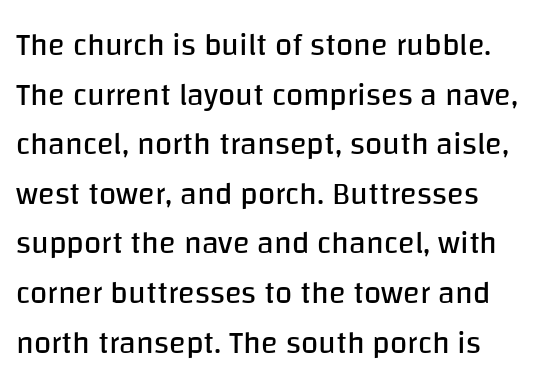
One-word summary of the alignment: left. Decoration check: the copy has no underline. The face looks like a standard text weight, possibly lighter. Leading: standard.
